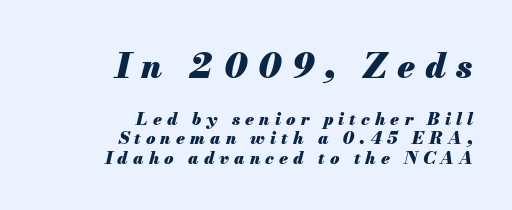
Q: Is the text bold? A: Yes.
Q: Is the text italic (slanted)? A: Yes, it leans right by about 13 degrees.
Q: Is the text underlined? A: No.
Q: How is the paragraph aligned? A: Right-aligned.
Q: Is the spacing between letters normal or unusually wide? A: Unusually wide.
Q: Is the spacing between lines tight, normal or loose? A: Tight.
Q: Which block of text is set in a larger size, the first (top) or the second (bottom)? A: The first (top) one.
Q: Width (condensed, normal, or wide)? A: Normal.
Q: Stroke contrast? A: Medium.
Q: x-height? A: Small.
Q: Monospaced? A: No.
